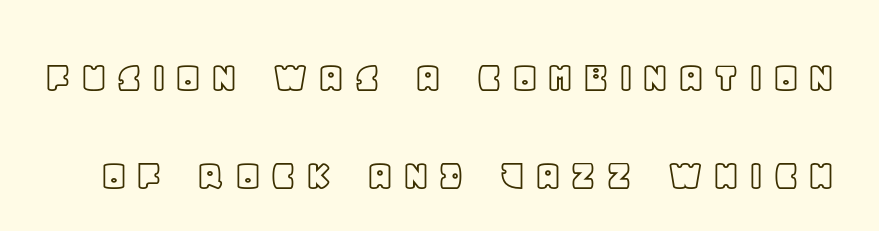
Q: Is the text italic (slanted)? A: No, it is upright.
Q: Is the text underlined? A: No.
Q: Is the spacing between lines tight, normal or loose? A: Loose.
Q: Width (condensed, normal, or wide)? A: Normal.
Q: x-height? A: Large.
Q: Monospaced? A: No.
